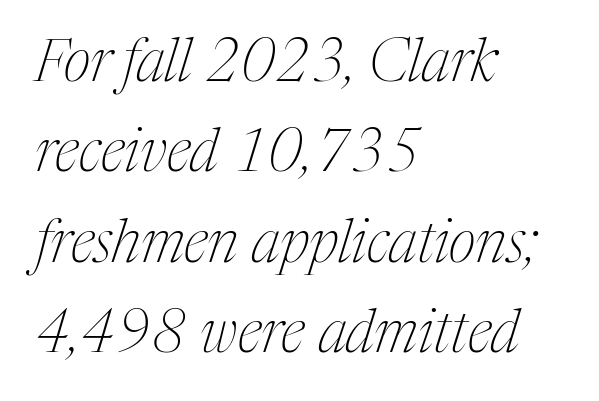
The weight tops out at a normal text grade. The block of text has a typical density, with ordinary space between rows. The axis of the letterforms is tilted away from vertical. Each row of text sits above clean, open space. You can tell from the footed stems that serif type was used.
